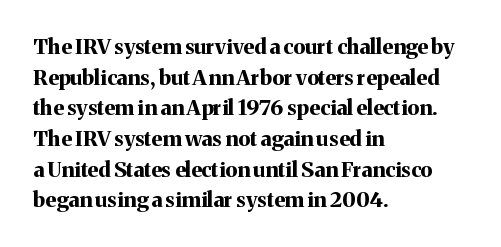
Q: Is the text bold? A: Yes.
Q: Is the text italic (slanted)? A: No, it is upright.
Q: Is the text underlined? A: No.
Q: How is the paragraph aligned? A: Left-aligned.
Q: Is the spacing between letters normal or unusually wide? A: Normal.
Q: Is the spacing between lines tight, normal or loose? A: Normal.
